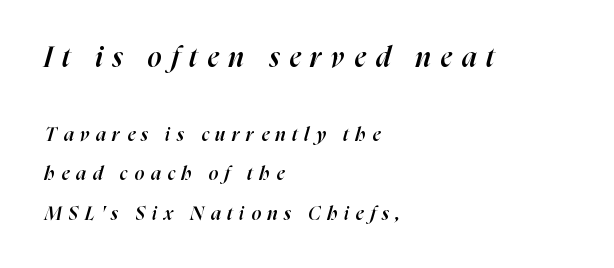
Q: Is the text bold? A: Semi-bold.
Q: Is the text italic (slanted)? A: Yes, it leans right by about 16 degrees.
Q: Is the text underlined? A: No.
Q: How is the paragraph aligned? A: Left-aligned.
Q: Is the spacing between letters normal or unusually wide? A: Unusually wide.
Q: Is the spacing between lines tight, normal or loose? A: Loose.
Q: Which block of text is set in a larger size, the first (top) or the second (bottom)? A: The first (top) one.
Q: Width (condensed, normal, or wide)? A: Normal.
Q: Stroke contrast? A: High.
Q: x-height? A: Medium.
Q: Monospaced? A: No.
